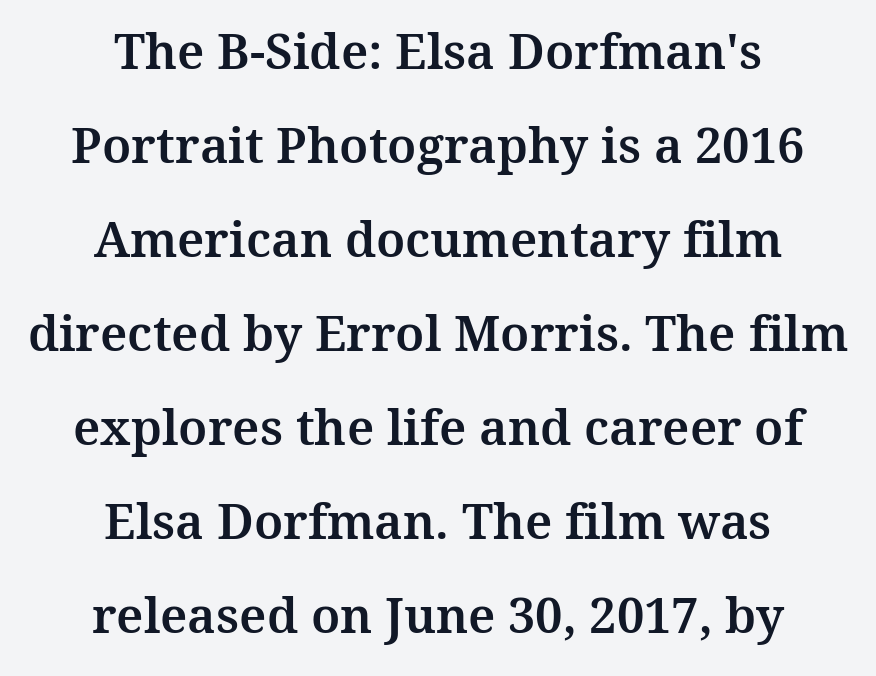
{"serif": "yes", "italic": "no", "width": "normal", "stroke_contrast": "medium", "x_height": "medium", "monospaced": "no", "underline": "no", "align": "center", "line_spacing": "loose", "line_spacing_ratio": 1.92, "letter_spacing": "normal", "letter_spacing_em": 0.0, "glyph_px": 49}
